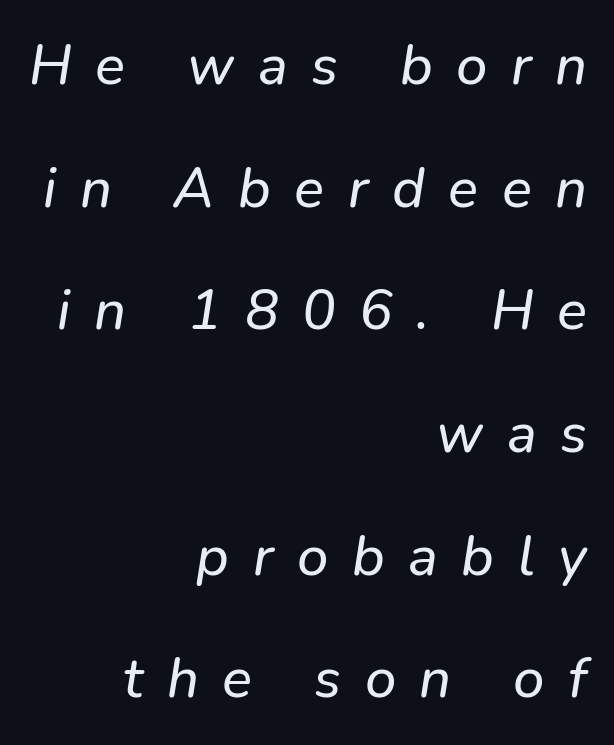
Q: Is the text italic (slanted)? A: Yes, it leans right by about 9 degrees.
Q: Is the text underlined? A: No.
Q: How is the paragraph aligned? A: Right-aligned.
Q: Is the spacing between letters normal or unusually wide? A: Unusually wide.
Q: Is the spacing between lines tight, normal or loose? A: Loose.
Q: Width (condensed, normal, or wide)? A: Normal.
Q: Stroke contrast? A: Low.
Q: x-height? A: Medium.
Q: Monospaced? A: No.
